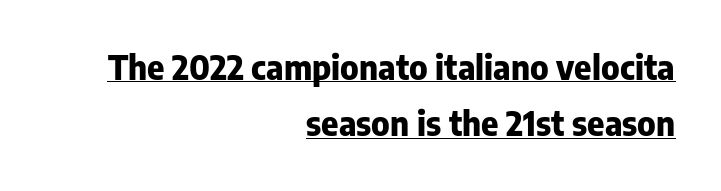
Is this a fixed-width face? No — the glyphs have proportional, varying widths. A student would call this right alignment; a typographer would say flush right, rag left. Short note: letters normally spaced. Look at the bottom of the vertical strokes: they stop flat, with no serifs.
